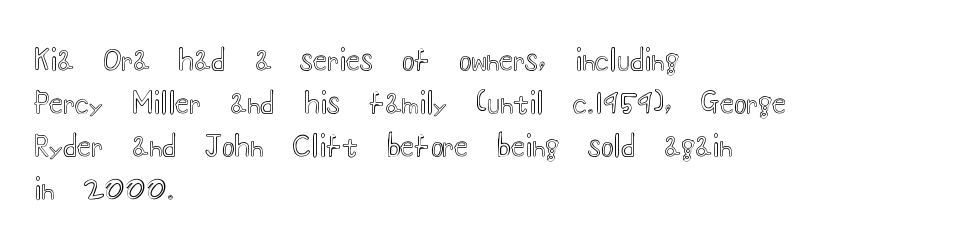
{"italic": "no", "width": "wide", "x_height": "small", "monospaced": "no", "underline": "no", "align": "left", "line_spacing": "normal", "line_spacing_ratio": 1.48, "letter_spacing": "normal", "letter_spacing_em": 0.0, "glyph_px": 29}
